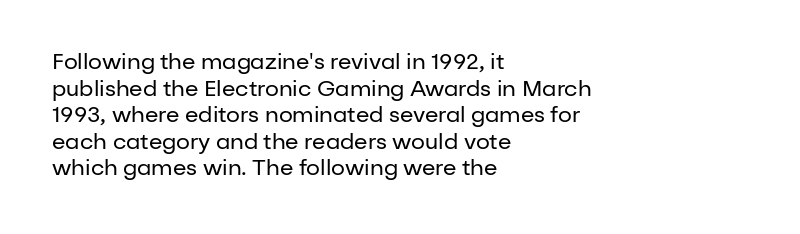
The face used here is rendered with its standard letterfit. The rag falls on the right side of this text block. The typeface has the unassuming heft of standard copy or less. Italic: no, the glyphs are upright roman.
